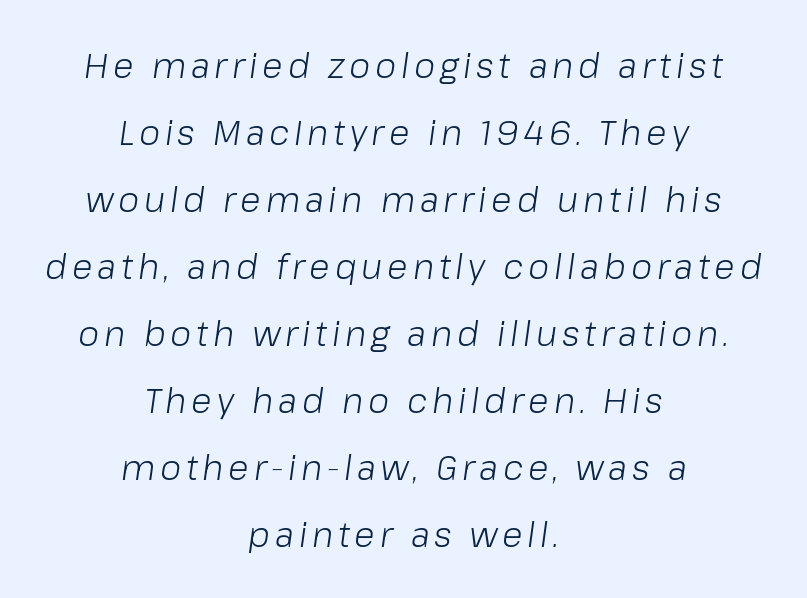
Vertical stems look standard width or narrower in stroke. The face used here has a pronounced slope to its letters. Widely set lines give the paragraph a tall, airy silhouette. These lines stack symmetrically, like a column narrowing and widening about its center. Each row of text sits above clean, open space. Varying glyph widths throughout — classic text-font behaviour.
